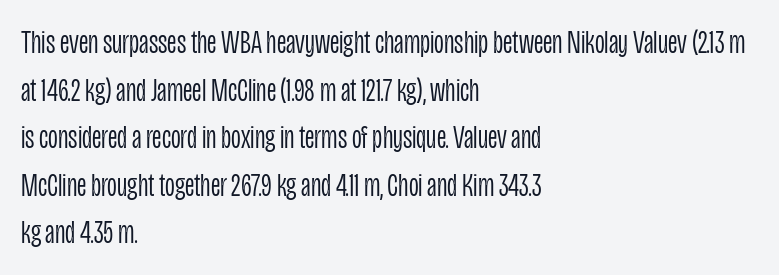
The image shows 34 px light, condensed sans-serif type, upright; set left-aligned, normal line spacing (1.4x), normal letter spacing, not underlined; low stroke contrast and a large x-height.
